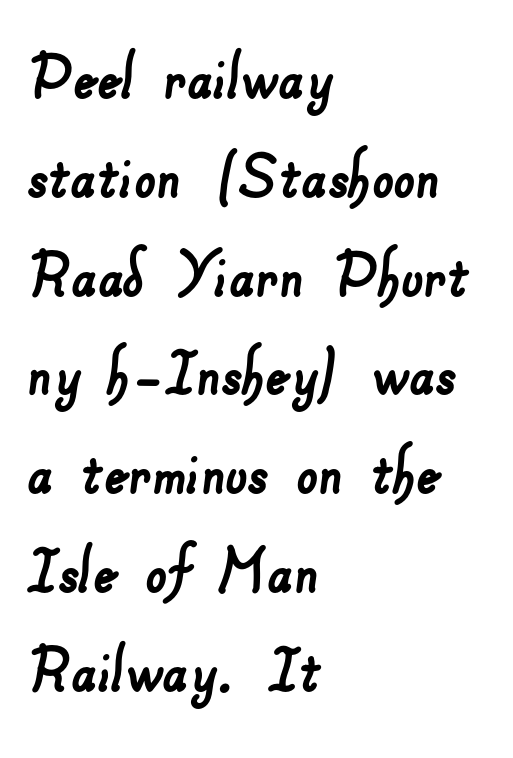
{"serif": "no", "width": "normal", "stroke_contrast": "low", "x_height": "small", "monospaced": "no", "underline": "no", "align": "left", "line_spacing": "normal", "line_spacing_ratio": 1.3, "letter_spacing": "normal", "letter_spacing_em": 0.0, "glyph_px": 76}
